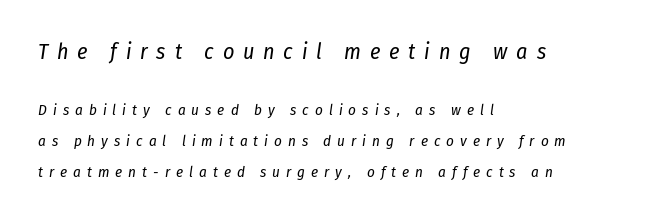
The image shows 22 px text type, italic (leaning right); set left-aligned, loose line spacing (2.04x), unusually wide letter spacing (+0.4 em), not underlined; the first (top) block is 1.47x larger.
